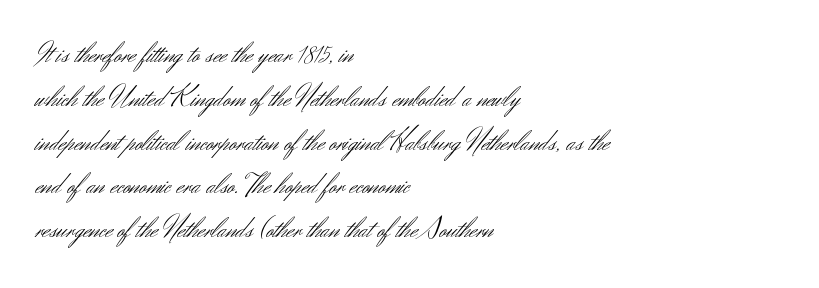
The image shows 29 px light sans-serif type; set left-aligned, normal line spacing (1.51x), normal letter spacing, not underlined; medium stroke contrast and a small x-height.
